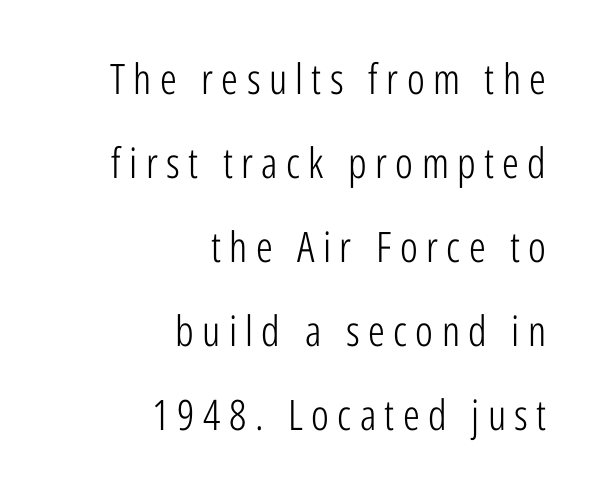
Line spacing here is loose. The weight would be labelled regular, book, light, or lighter still. Here the designer chose a conventional face with non-uniform glyph widths. The letters stand straight up with perfectly vertical stems. Letterform terminals end flat and unadorned throughout the passage.
